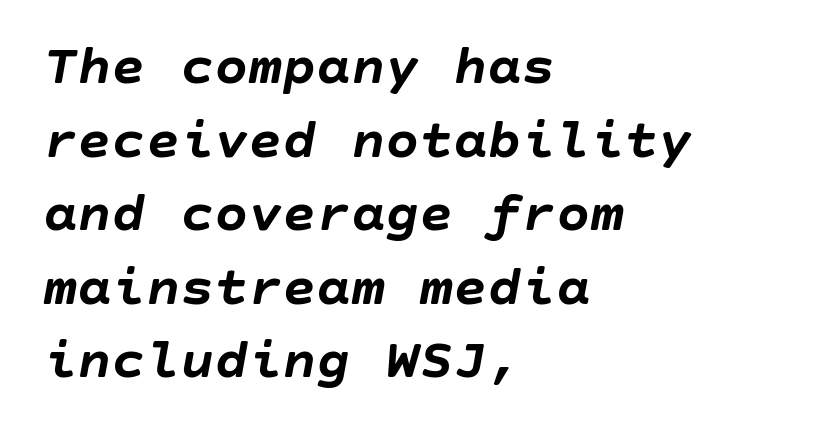
The vertical gap from one line to the next is medium. Italic? Definitely — the glyphs are oblique. This rendering uses left alignment, leaving the right contour irregular. The foot of each line stays bare and open.
